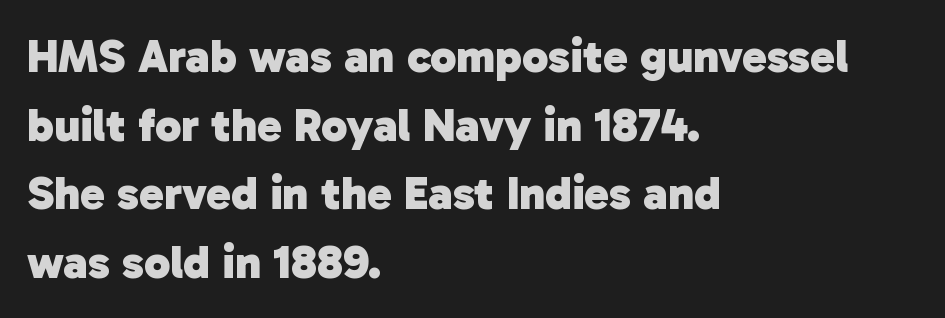
Q: Is the text bold? A: Yes.
Q: Is the typeface a serif or a sans-serif typeface? A: Sans-serif.
Q: Is the text underlined? A: No.
Q: How is the paragraph aligned? A: Left-aligned.
Q: Is the spacing between letters normal or unusually wide? A: Normal.
Q: Is the spacing between lines tight, normal or loose? A: Normal.
Q: Width (condensed, normal, or wide)? A: Normal.
Q: Stroke contrast? A: Low.
Q: x-height? A: Medium.
Q: Monospaced? A: No.
